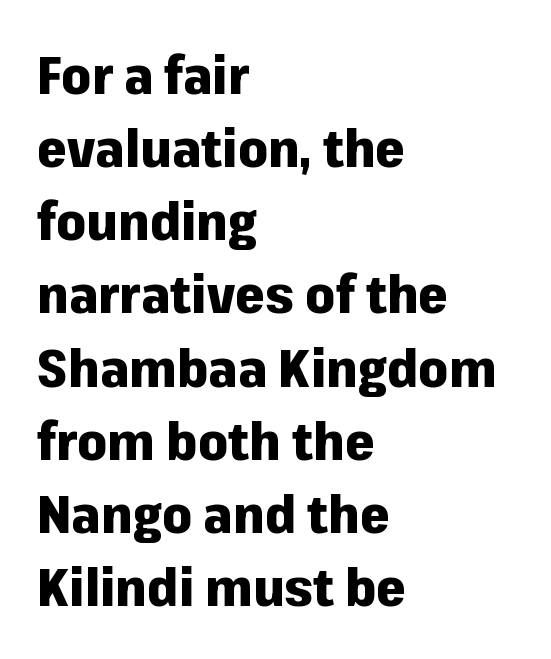
The image shows 53 px heavy sans-serif type, upright; set left-aligned, normal line spacing (1.38x), normal letter spacing, not underlined; low stroke contrast and a medium x-height.
